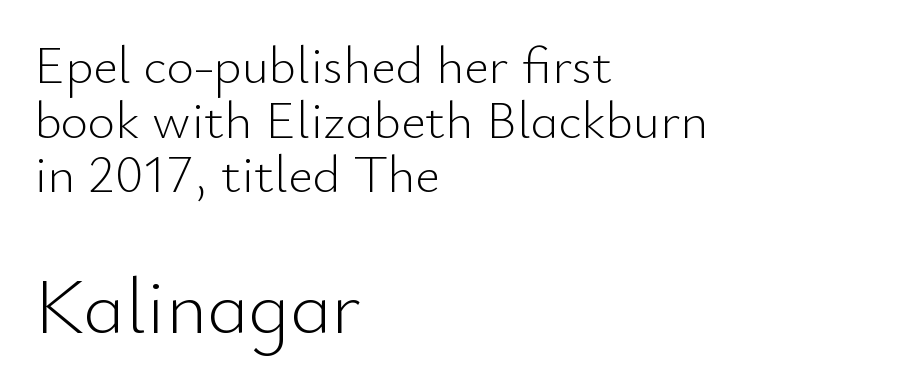
{"serif": "no", "italic": "no", "bold": "no", "weight": "light", "width": "normal", "stroke_contrast": "low", "x_height": "small", "monospaced": "no", "underline": "no", "align": "left", "line_spacing": "tight", "line_spacing_ratio": 1.03, "letter_spacing": "normal", "letter_spacing_em": 0.0, "larger_block": "second", "size_ratio": 1.49, "glyph_px": 79}
